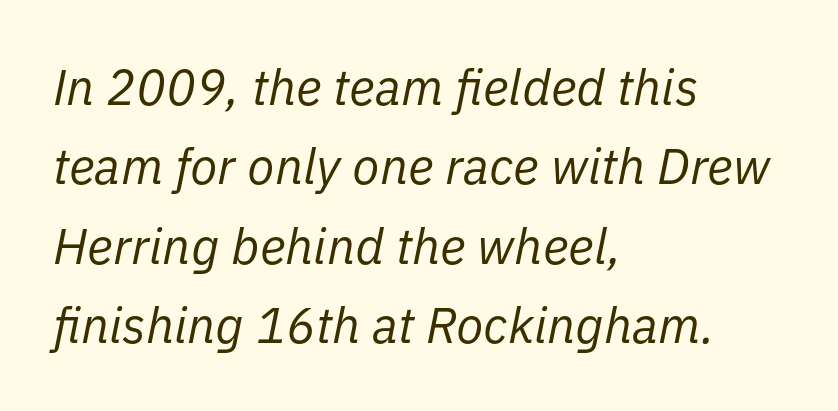
The image shows 50 px regular-weight type, italic (leaning right); set left-aligned, normal line spacing (1.59x), normal letter spacing, not underlined; low stroke contrast and a medium x-height.
